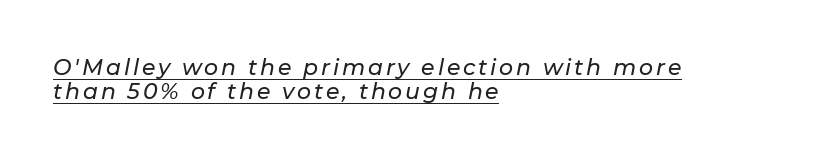
{"italic": "yes", "lean": "right", "slant_degrees": 11, "underline": "yes", "align": "left", "line_spacing": "tight", "line_spacing_ratio": 1.1, "glyph_px": 22}
